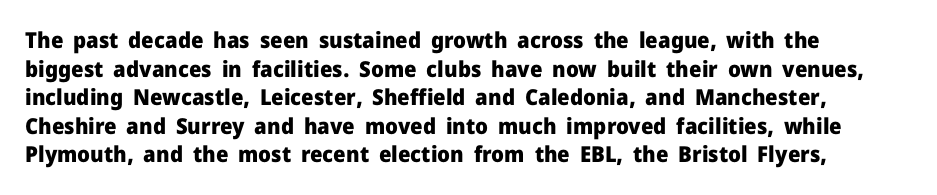
Teacher's note: observe the even left margin — that is flush-left alignment. You can tell it's not italic because the verticals are truly vertical. Words float on clear page, feet unadorned. The letterforms sit shoulder to shoulder at normal distance.
